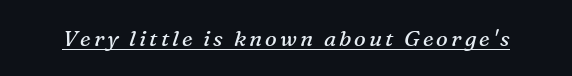
{"italic": "yes", "lean": "right", "slant_degrees": 16, "bold": "no", "underline": "yes", "glyph_px": 22}
